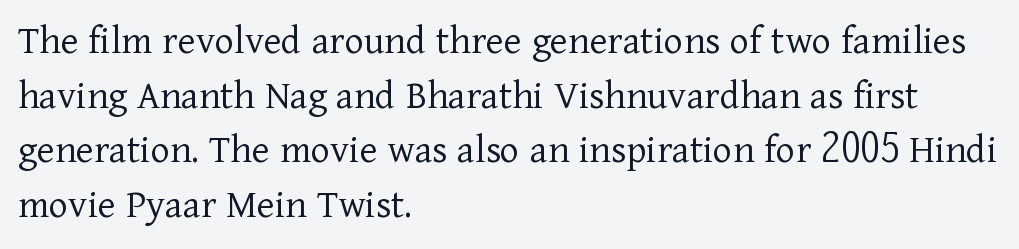
The image shows 42 px light serif type, upright; set left-aligned, normal line spacing (1.3x), normal letter spacing, not underlined; low stroke contrast and a medium x-height.
